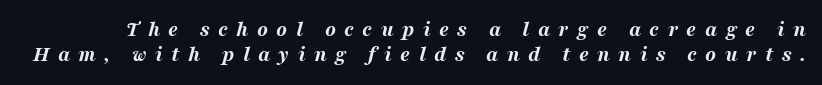
The rendering uses a small line-height, squeezing the rows. Does the lettering tilt? It does — this is italic. Set as a true bold cut, around the 700 mark. Descender tails drop into unmarked territory.
